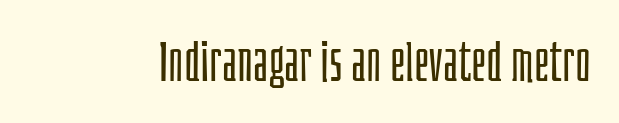
These lines are rendered in a variable-pitch font. Is the stroke heavy? The answer is a plain regular-or-lighter. Only glyphs here, with clear space below each row. Does extra space separate the letters? No, they use regular spacing.
